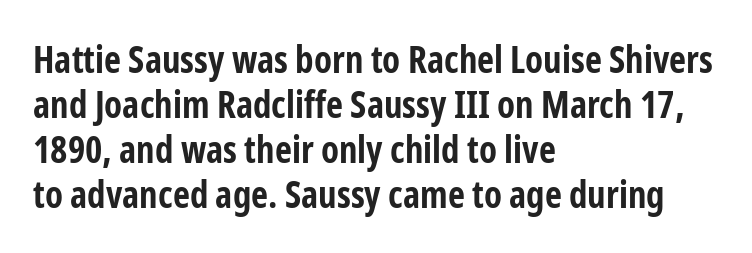
Q: Is the text bold? A: Yes.
Q: Is the text italic (slanted)? A: No, it is upright.
Q: Is the typeface a serif or a sans-serif typeface? A: Sans-serif.
Q: Is the text underlined? A: No.
Q: How is the paragraph aligned? A: Left-aligned.
Q: Is the spacing between letters normal or unusually wide? A: Normal.
Q: Width (condensed, normal, or wide)? A: Condensed.
Q: Stroke contrast? A: Low.
Q: x-height? A: Medium.
Q: Monospaced? A: No.
